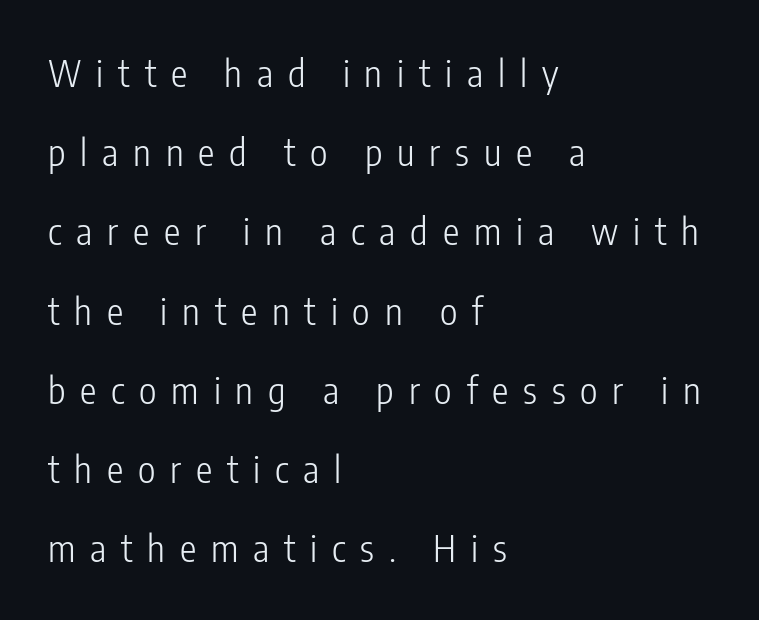
The image shows 37 px light, condensed sans-serif type, upright; set left-aligned, loose line spacing (2.14x), unusually wide letter spacing (+0.4 em), not underlined; low stroke contrast and a medium x-height.
